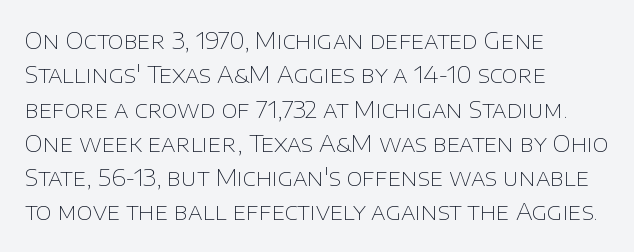
The image shows 23 px text type, upright; set left-aligned, normal line spacing (1.49x), normal letter spacing, not underlined.
